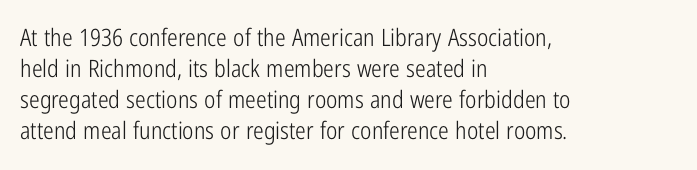
These lines keep a tight, regular rhythm from letter to letter. Notice how descenders clear the ascenders below comfortably — that's standard leading. These lines were composed using upright roman letters. One-word summary of the alignment: left. Nobody drew a line under any word here. The typesetting does not lean heavy: it is not bold.
